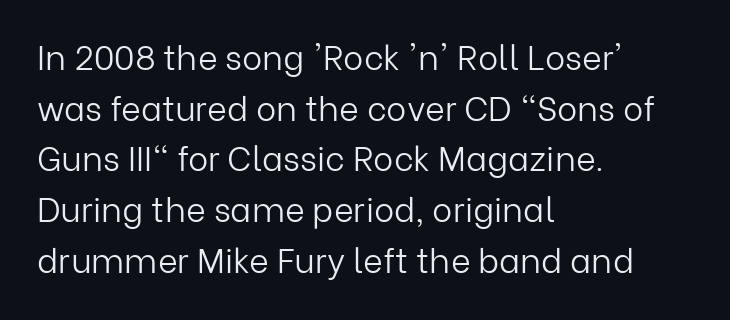
The lines sit at an ordinary, default distance from one another. The designer went with a sans here, leaving each stem footless. You could not count columns in this text — the font is proportionally spaced. The rendering anchors every line to the left-hand side. Tall strokes in this sample are plumb rather than angled.
